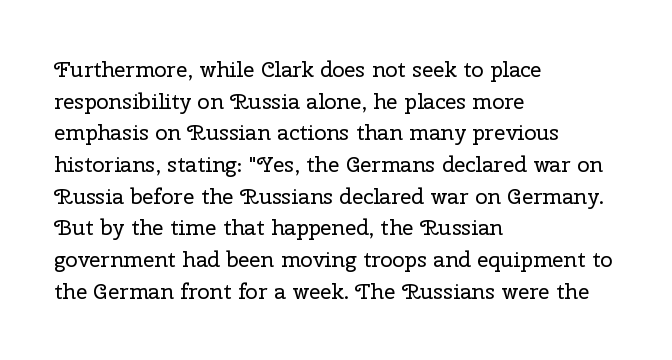
The image shows 22 px text type, upright; set left-aligned, normal line spacing (1.44x), normal letter spacing, not underlined.
